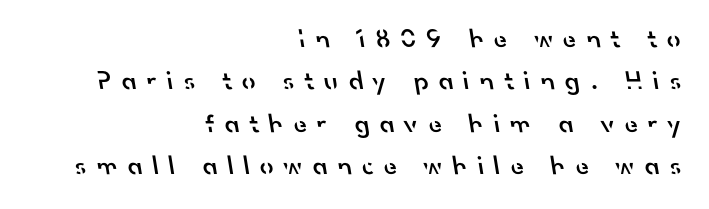
How are the letters spaced? Widely, with obvious added tracking. Honestly, the row spacing looks completely unremarkable. This is moderately heavy type, rendered in semibold. Right-aligned paragraph, ragged on the left.
